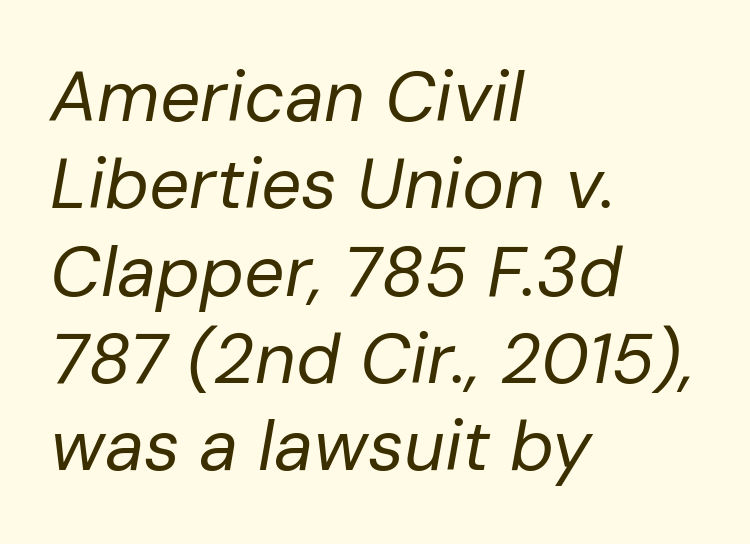
The image shows 71 px regular-weight type, italic (leaning right); set left-aligned, line spacing 1.23x, normal letter spacing, not underlined; low stroke contrast and a medium x-height.
